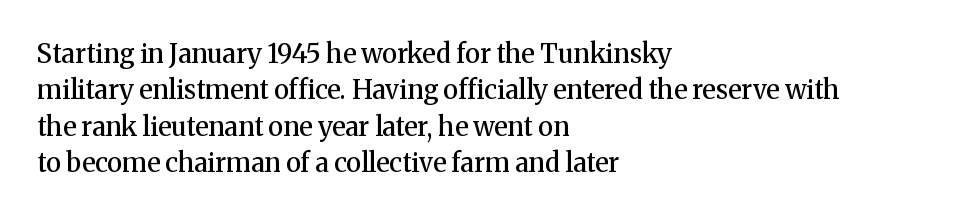
{"italic": "no", "bold": "semi", "underline": "no", "align": "left", "line_spacing": "normal", "line_spacing_ratio": 1.4, "letter_spacing": "normal", "letter_spacing_em": 0.0, "glyph_px": 26}
